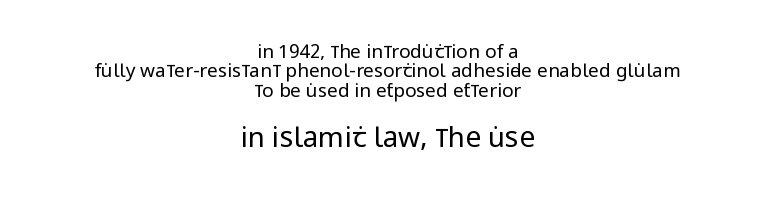
{"serif": "no", "italic": "no", "bold": "no", "weight": "regular", "width": "condensed", "stroke_contrast": "low", "x_height": "large", "monospaced": "no", "underline": "no", "align": "center", "line_spacing": "tight", "line_spacing_ratio": 1.02, "letter_spacing": "normal", "letter_spacing_em": 0.0, "larger_block": "second", "size_ratio": 1.47, "glyph_px": 28}
